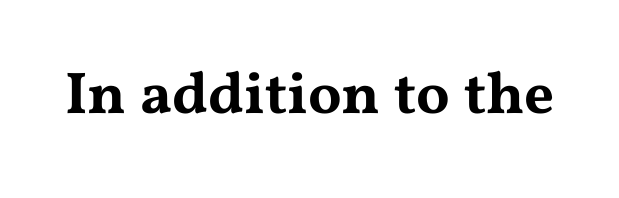
The image shows 59 px wide serif type, upright; set normal letter spacing, not underlined; medium stroke contrast and a medium x-height.
